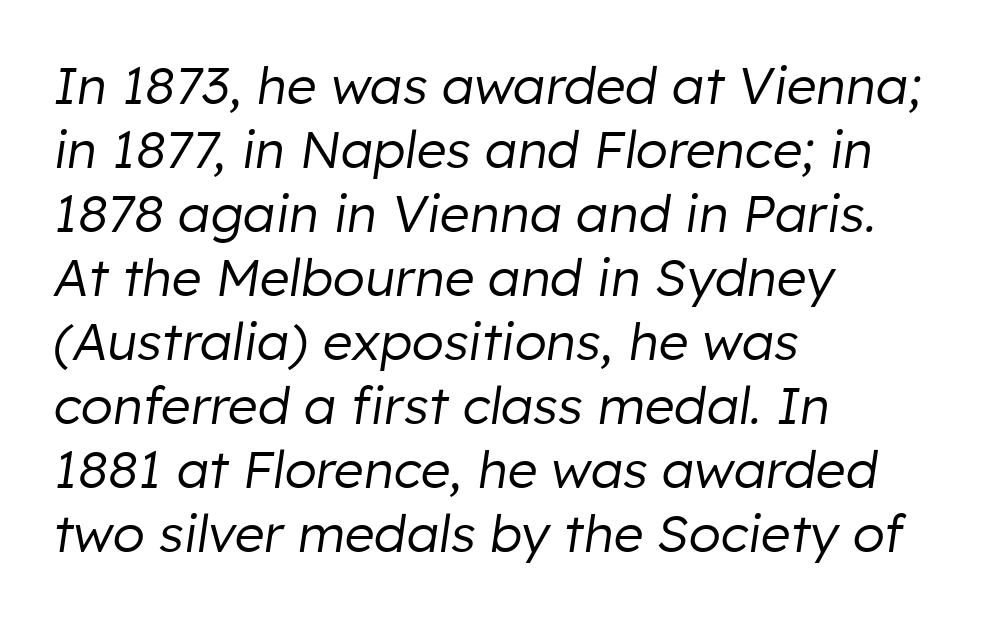
The image shows 52 px regular-weight type, italic (leaning right); set left-aligned, line spacing 1.23x, normal letter spacing, not underlined; low stroke contrast and a medium x-height.
